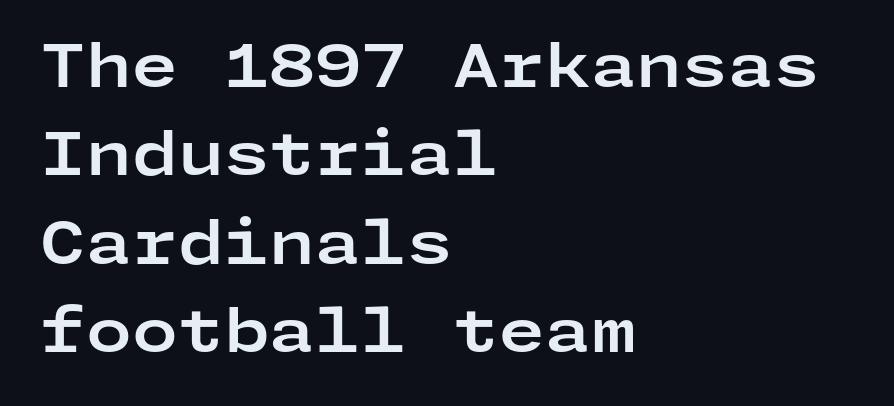
If you drew a line through each stem, it would be perfectly vertical. A student would call this left alignment; a typographer would say flush left, rag right. The leading is moderate, giving the passage an even texture. You can tell from the bare stems that sans-serif type was used. In terms of letterspacing, this is plain default setting. Strong, thick strokes mark this as bold type.
